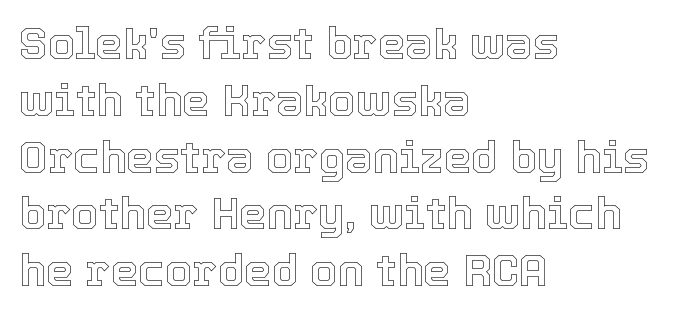
{"italic": "no", "width": "normal", "x_height": "medium", "monospaced": "no", "underline": "no", "align": "left", "line_spacing": "normal", "line_spacing_ratio": 1.29, "letter_spacing": "normal", "letter_spacing_em": 0.0, "glyph_px": 44}
